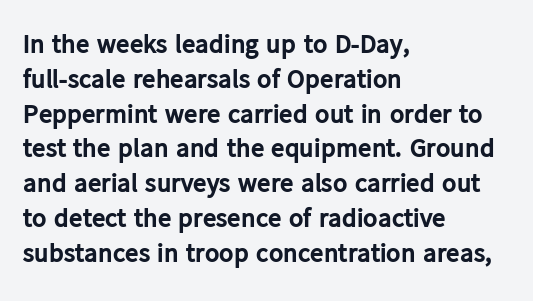
The image shows 27 px bold type, upright; set left-aligned, normal line spacing (1.29x), normal letter spacing, not underlined.
